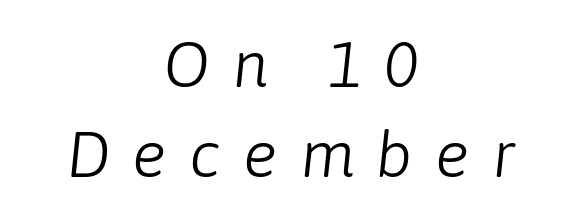
{"italic": "yes", "lean": "right", "slant_degrees": 6, "bold": "no", "weight": "light", "width": "normal", "stroke_contrast": "low", "x_height": "medium", "monospaced": "no", "underline": "no", "align": "center", "line_spacing": "normal", "line_spacing_ratio": 1.4, "letter_spacing": "wide", "letter_spacing_em": 0.35, "glyph_px": 64}
